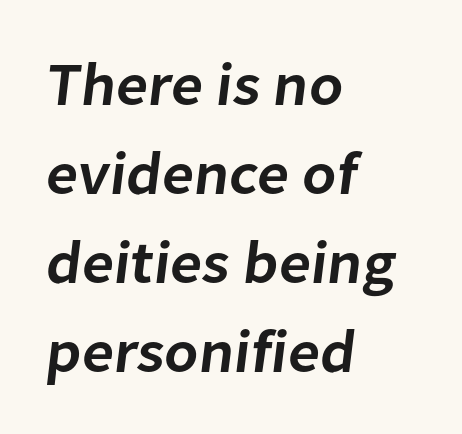
To sum up the face: it is a sans, with no serifs. Clear beneath every line of the passage. Varying glyph widths throughout — classic text-font behaviour. Emphasis by weight is partial: semibold. Whoever set this chose a conventional vertical rhythm. Teacher's note: observe the even left margin — that is flush-left alignment.
